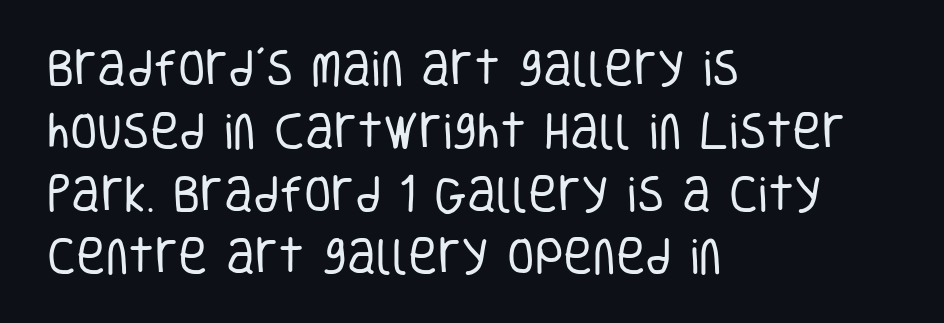
Q: Is the text bold? A: No.
Q: Is the text italic (slanted)? A: No, it is upright.
Q: Is the typeface a serif or a sans-serif typeface? A: Sans-serif.
Q: Is the text underlined? A: No.
Q: How is the paragraph aligned? A: Left-aligned.
Q: Is the spacing between letters normal or unusually wide? A: Normal.
Q: Is the spacing between lines tight, normal or loose? A: Normal.
Q: Width (condensed, normal, or wide)? A: Condensed.
Q: Stroke contrast? A: Low.
Q: x-height? A: Large.
Q: Monospaced? A: No.
